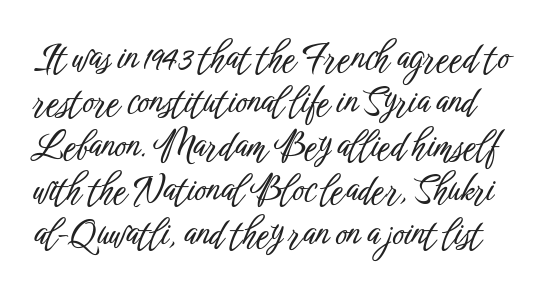
The image shows 36 px condensed sans-serif type; set line spacing 1.22x, normal letter spacing, not underlined; low stroke contrast and a medium x-height.
